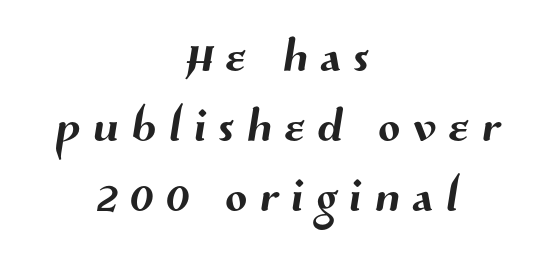
Any mark beneath the type? The region is blank. These lines are centered, leaving both edges ragged. Leading: reduced. A typesetter would call this proportional, since set widths differ per character. Is this a sans? Yes — the strokes have no serifs.
